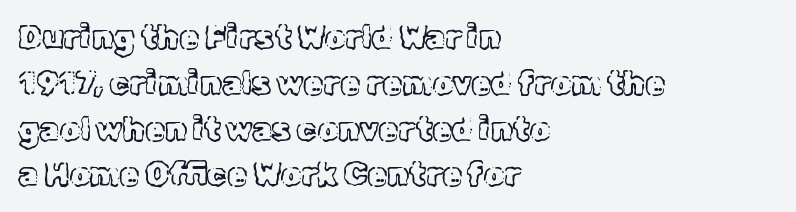
The image shows 32 px text type, upright; set left-aligned, normal line spacing (1.43x), normal letter spacing, not underlined; a medium x-height.
